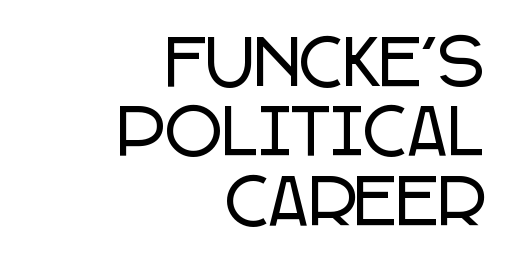
Q: Is the text italic (slanted)? A: No, it is upright.
Q: Is the typeface a serif or a sans-serif typeface? A: Sans-serif.
Q: Is the text underlined? A: No.
Q: How is the paragraph aligned? A: Right-aligned.
Q: Is the spacing between letters normal or unusually wide? A: Normal.
Q: Is the spacing between lines tight, normal or loose? A: Tight.
Q: Width (condensed, normal, or wide)? A: Condensed.
Q: Stroke contrast? A: Low.
Q: x-height? A: Large.
Q: Monospaced? A: No.
